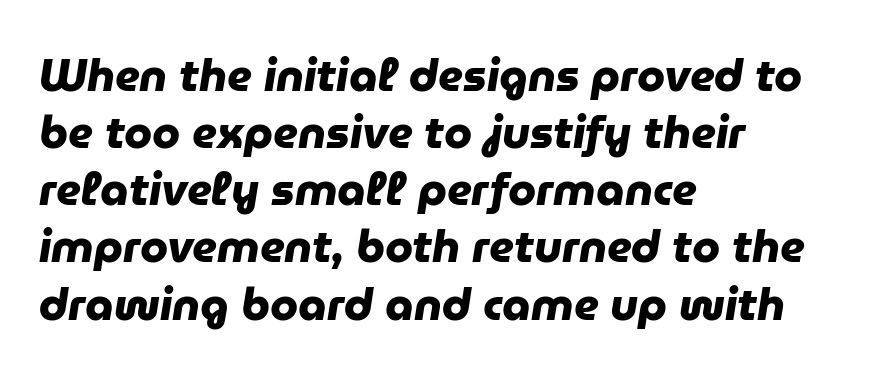
{"serif": "no", "bold": "yes", "weight": "heavy", "width": "normal", "stroke_contrast": "low", "x_height": "medium", "monospaced": "no", "underline": "no", "align": "left", "line_spacing": "normal", "line_spacing_ratio": 1.27, "letter_spacing": "normal", "letter_spacing_em": 0.0, "glyph_px": 45}
